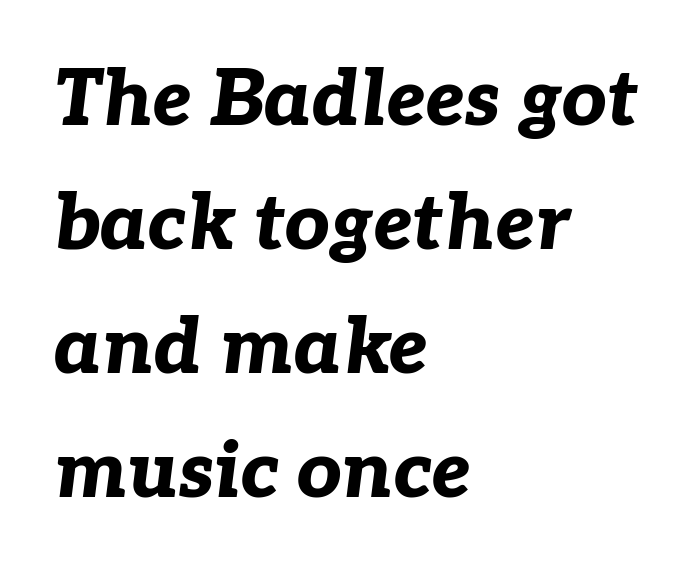
Q: Is the text bold? A: Yes.
Q: Is the text italic (slanted)? A: Yes, it leans right by about 7 degrees.
Q: Is the text underlined? A: No.
Q: How is the paragraph aligned? A: Left-aligned.
Q: Is the spacing between letters normal or unusually wide? A: Normal.
Q: Is the spacing between lines tight, normal or loose? A: Normal.
Q: Width (condensed, normal, or wide)? A: Normal.
Q: Stroke contrast? A: Low.
Q: x-height? A: Medium.
Q: Monospaced? A: No.
